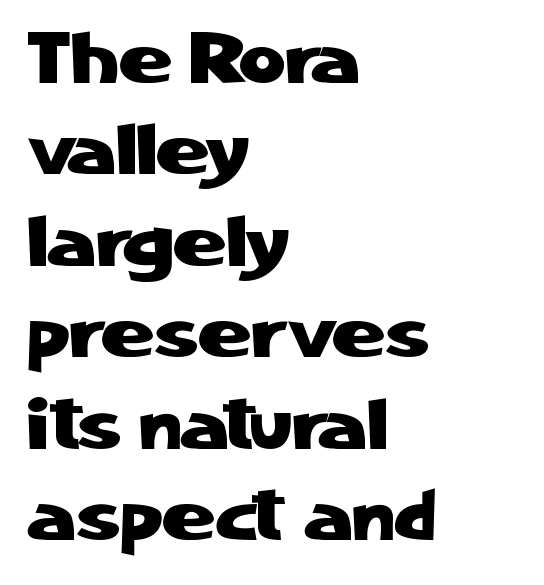
A typesetter would call this leading conventional body-copy spacing. You could not count columns in this text — the font is proportionally spaced. Typeset ragged right — the left edge is the straight one. Bare-footed words on every line.
